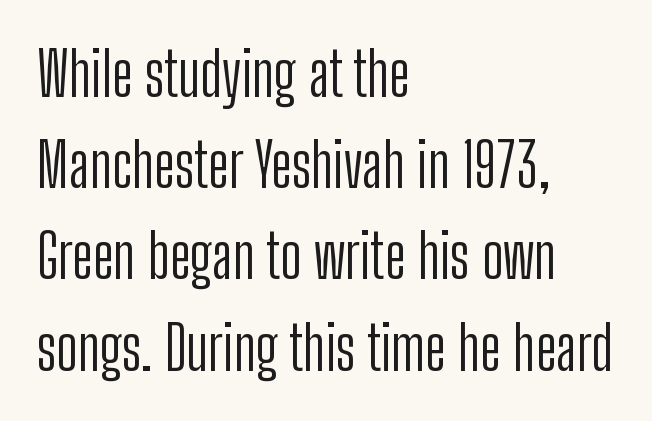
The image shows 60 px light, condensed sans-serif type, upright; set left-aligned, normal line spacing (1.52x), normal letter spacing, not underlined; low stroke contrast and a medium x-height.
